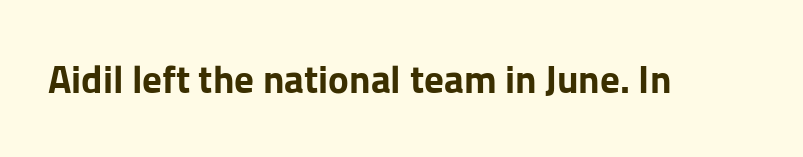
Q: Is the text bold? A: Yes.
Q: Is the text italic (slanted)? A: No, it is upright.
Q: Is the typeface a serif or a sans-serif typeface? A: Sans-serif.
Q: Is the text underlined? A: No.
Q: Is the spacing between letters normal or unusually wide? A: Normal.
Q: Width (condensed, normal, or wide)? A: Normal.
Q: Stroke contrast? A: Low.
Q: x-height? A: Medium.
Q: Monospaced? A: No.
